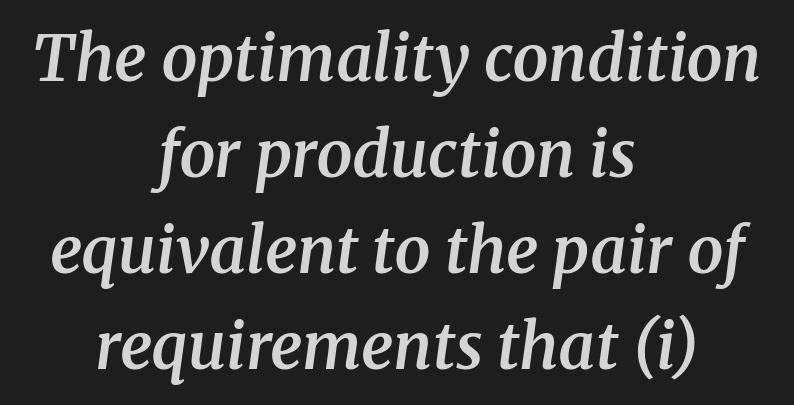
The passage is arranged like a title page — every line centered. The face used here has a pronounced slope to its letters. The glyphs in this specimen are seriffed. The line texture is even and compact thanks to regular tracking. Decoration check: the copy has no underline. Notice the strokes are somewhat thickened but not fully heavy: this is a semibold.
